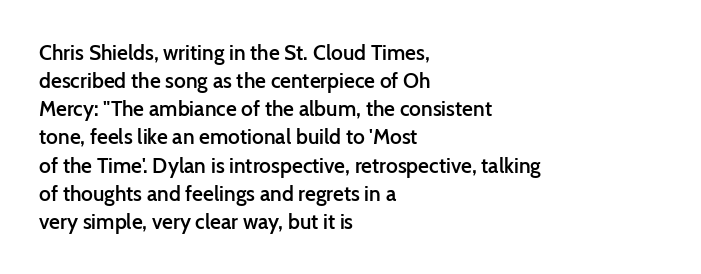
Q: Is the text bold? A: Semi-bold.
Q: Is the text italic (slanted)? A: No, it is upright.
Q: Is the text underlined? A: No.
Q: How is the paragraph aligned? A: Left-aligned.
Q: Is the spacing between letters normal or unusually wide? A: Normal.
Q: Is the spacing between lines tight, normal or loose? A: Normal.
